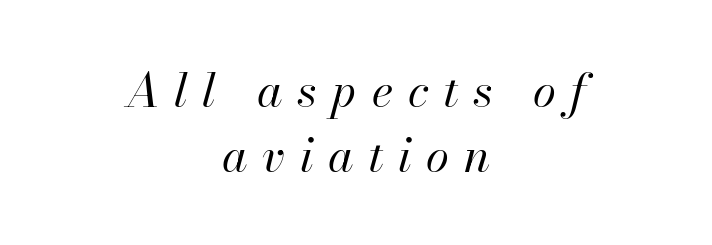
{"italic": "yes", "lean": "right", "slant_degrees": 13, "bold": "no", "weight": "regular", "width": "normal", "stroke_contrast": "high", "x_height": "small", "monospaced": "no", "underline": "no", "align": "center", "line_spacing": "normal", "line_spacing_ratio": 1.38, "letter_spacing": "wide", "letter_spacing_em": 0.31, "glyph_px": 47}
